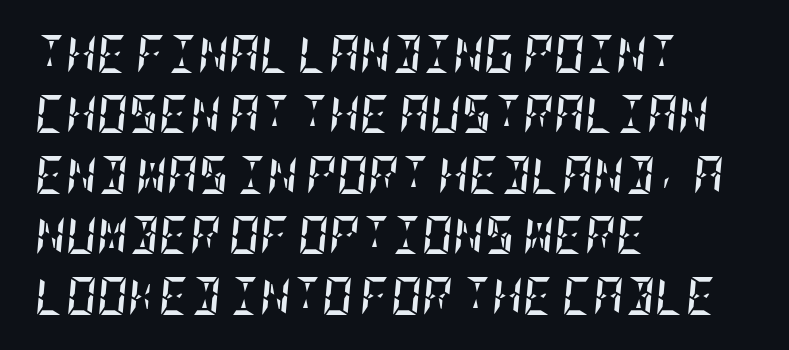
{"italic": "yes", "lean": "right", "slant_degrees": 5, "bold": "yes", "weight": "semibold", "width": "condensed", "stroke_contrast": "low", "x_height": "large", "underline": "no", "align": "left", "line_spacing": "normal", "line_spacing_ratio": 1.59, "letter_spacing": "normal", "letter_spacing_em": 0.0, "glyph_px": 38}
